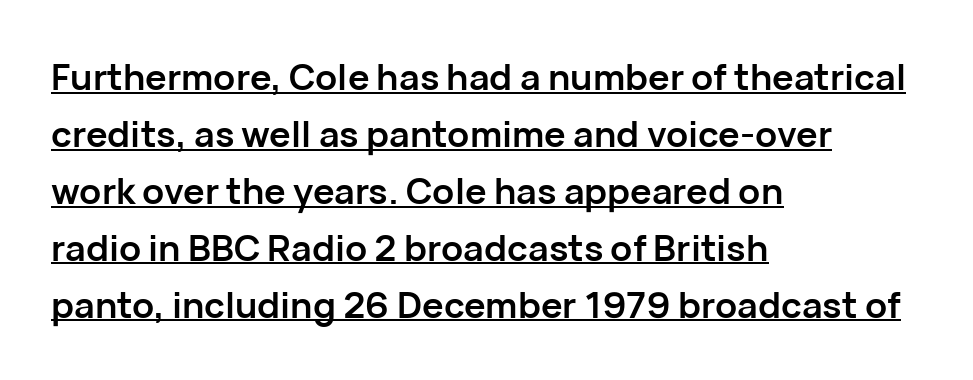
Caption: multi-line text, flush left, ragged right. Students, observe: this is what conventionally led text looks like. Nope, no serifs anywhere on these letters. Tracking here is standard; glyphs follow each other at the usual distance.
